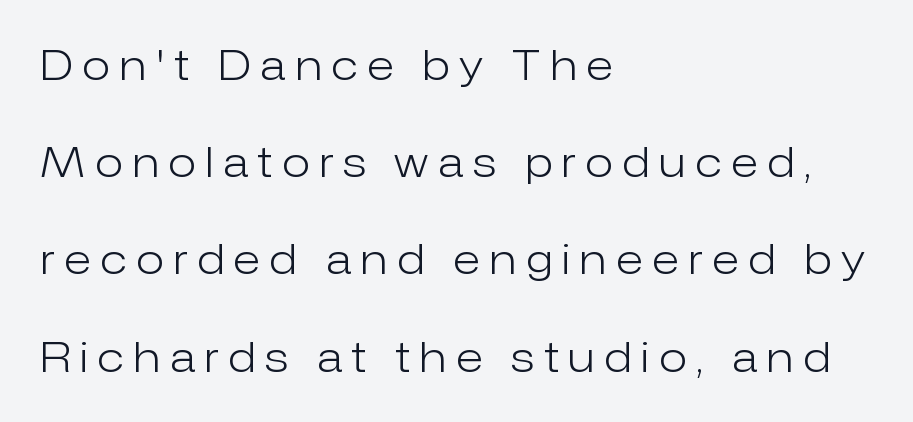
The weight tops out at a normal text grade. The face used here is proportionally spaced, like ordinary book or web type. Short and long lines alike share a common starting point at left. Reading down the column, the eye jumps a long way to each next line. Quick note: underline off.
